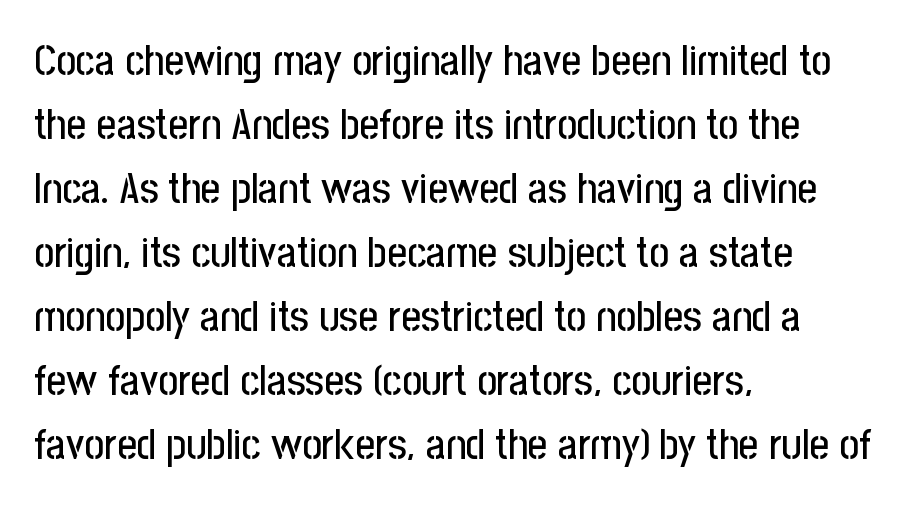
The image shows 43 px condensed sans-serif type, upright; set left-aligned, normal line spacing (1.49x), normal letter spacing, not underlined; low stroke contrast and a medium x-height.
